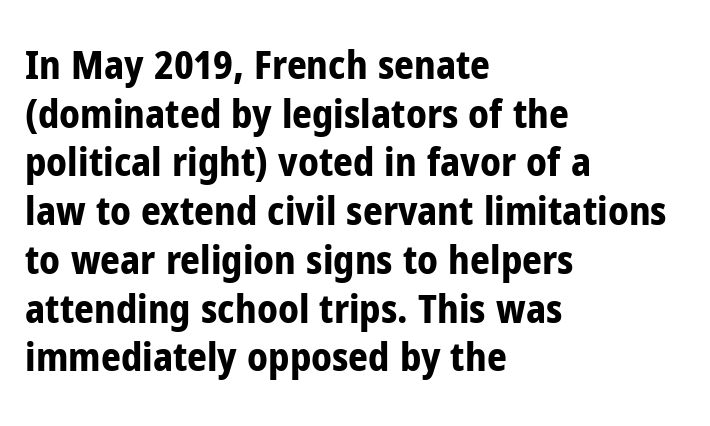
No word sits above an underline. The typesetter chose a ragged-right arrangement here. Leading matches the norm, producing a regular column. Students, note that the glyphs here touch the page at normal intervals.
